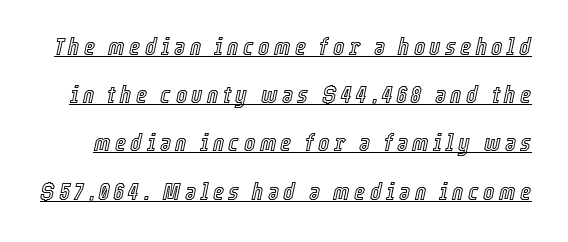
The image shows 24 px text type, italic (leaning right); set loose line spacing (2.01x), underlined.
